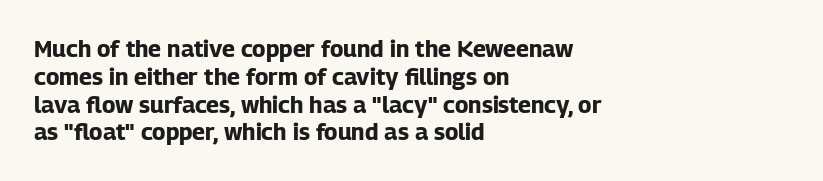
Short and long lines alike share a common starting point at left. Unlike italic type, these characters show no tilt at all. The passage shown is emphatically bold. The face used here is rendered with its standard letterfit. The space beneath each line is pristine and unruled.
